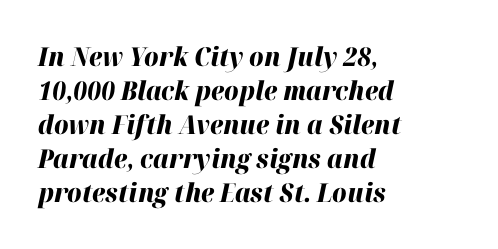
The image shows 26 px bold type, italic (leaning right); set left-aligned, normal line spacing (1.31x), normal letter spacing, not underlined.
